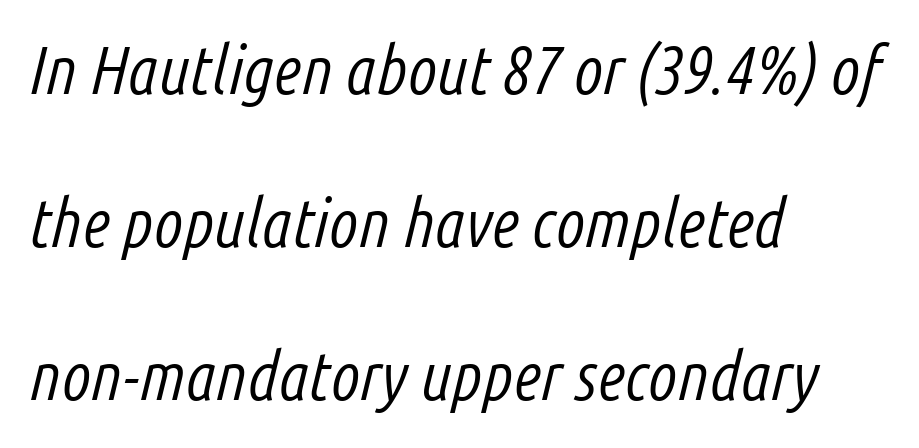
Q: Is the text bold? A: No.
Q: Is the text italic (slanted)? A: Yes, it leans right by about 14 degrees.
Q: Is the text underlined? A: No.
Q: How is the paragraph aligned? A: Left-aligned.
Q: Is the spacing between letters normal or unusually wide? A: Normal.
Q: Is the spacing between lines tight, normal or loose? A: Loose.
Q: Width (condensed, normal, or wide)? A: Condensed.
Q: Stroke contrast? A: Low.
Q: x-height? A: Medium.
Q: Monospaced? A: No.
